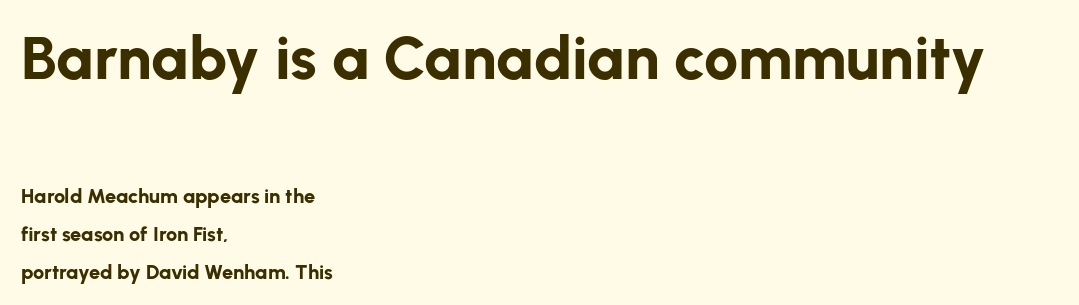
The image shows 61 px bold sans-serif type, upright; set left-aligned, line spacing 1.88x, normal letter spacing, not underlined; the first (top) block is 3.05x larger; low stroke contrast and a medium x-height.
